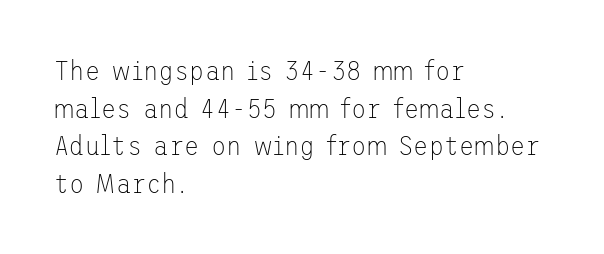
Q: Is the text bold? A: No.
Q: Is the text italic (slanted)? A: No, it is upright.
Q: Is the typeface a serif or a sans-serif typeface? A: Sans-serif.
Q: Is the text underlined? A: No.
Q: How is the paragraph aligned? A: Left-aligned.
Q: Is the spacing between letters normal or unusually wide? A: Normal.
Q: Is the spacing between lines tight, normal or loose? A: Normal.
Q: Width (condensed, normal, or wide)? A: Normal.
Q: Stroke contrast? A: Low.
Q: x-height? A: Medium.
